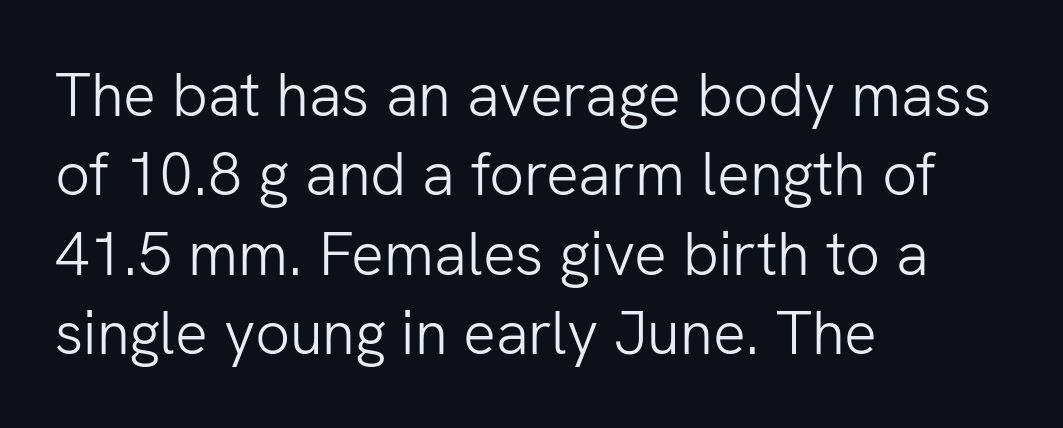
The axis of the letterforms is exactly vertical. Underline: absent. To sum up the face: it is a sans, with no serifs. Horizontally, the lines are justified to the leading edge only. Looks like regular typesetting: each glyph gets only the width it needs. Line spacing here is normal.
